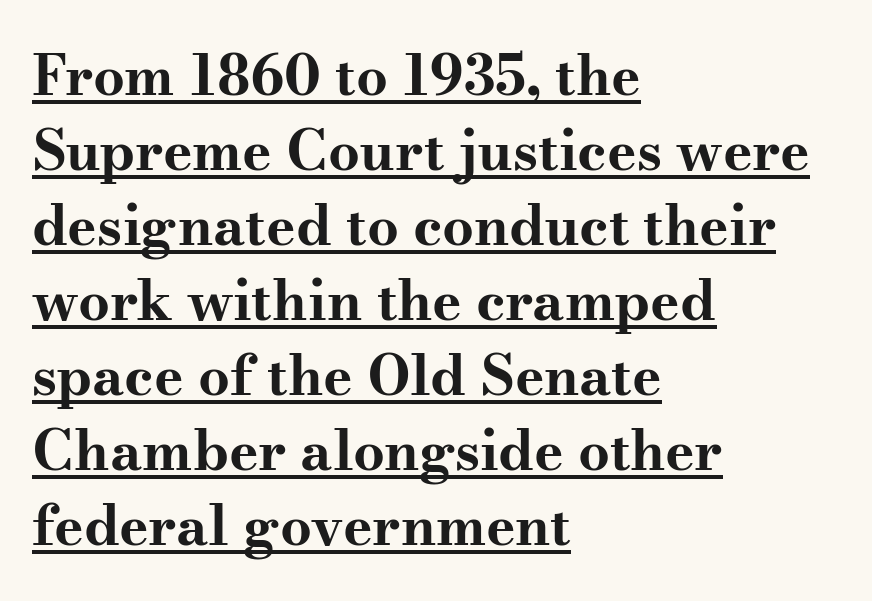
Leading: standard. In terms of letterspacing, this is plain default setting. Is this a fixed-width face? No — the glyphs have proportional, varying widths. Nope, not italic — everything's standing straight. In terms of letterform style, serifs are clearly present.
